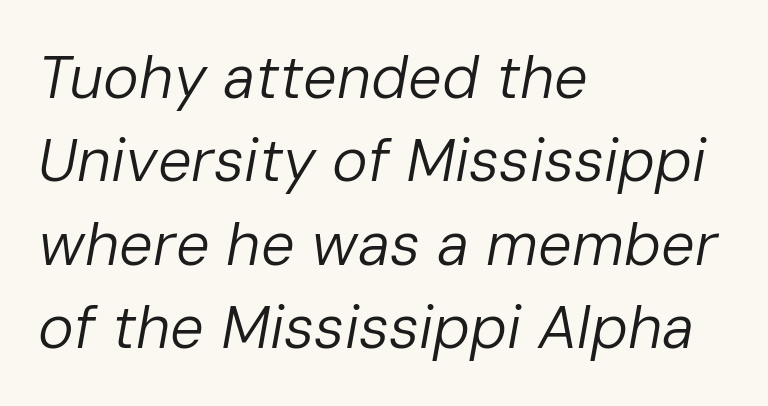
The image shows 60 px regular-weight type, italic (leaning right); set left-aligned, normal line spacing (1.39x), normal letter spacing, not underlined; low stroke contrast and a medium x-height.
